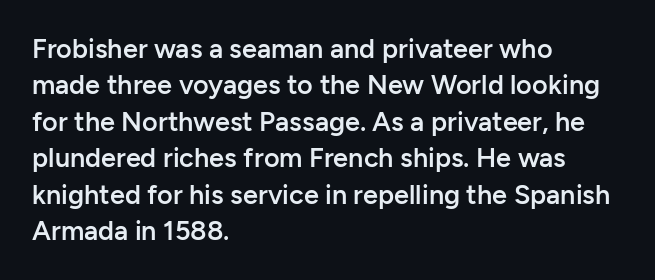
The image shows 27 px text type, upright; set left-aligned, normal line spacing (1.35x), normal letter spacing, not underlined.
